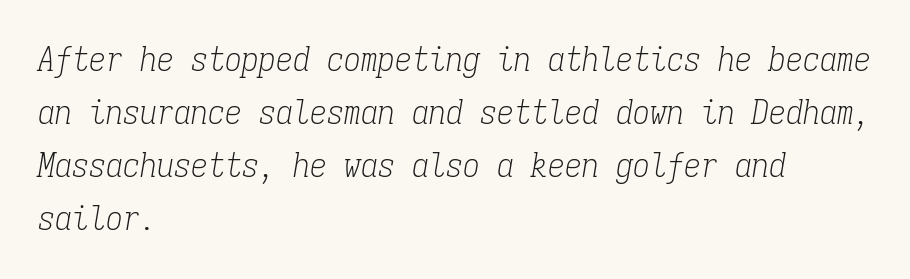
Each letter's strokes conclude with small projecting serifs. No extra ink here — the face is not bold. You could call the tracking neutral — neither tight nor loose. Characters are canted at an angle relative to the baseline's perpendicular.
